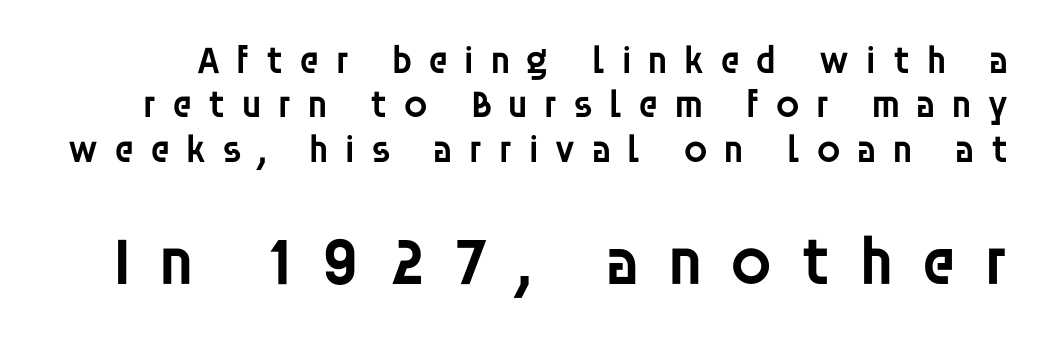
The image shows 68 px semibold sans-serif type, upright; set tight line spacing (1.14x), unusually wide letter spacing (+0.38 em), not underlined; the second (bottom) block is 1.74x larger; low stroke contrast and a large x-height.
